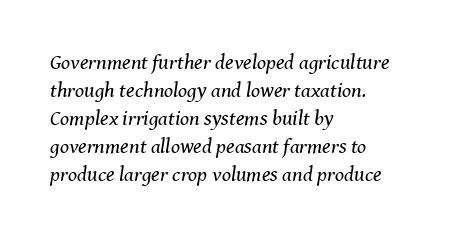
Q: Is the text bold? A: No.
Q: Is the text italic (slanted)? A: Yes, it leans right by about 8 degrees.
Q: Is the text underlined? A: No.
Q: How is the paragraph aligned? A: Left-aligned.
Q: Is the spacing between letters normal or unusually wide? A: Normal.
Q: Is the spacing between lines tight, normal or loose? A: Normal.
